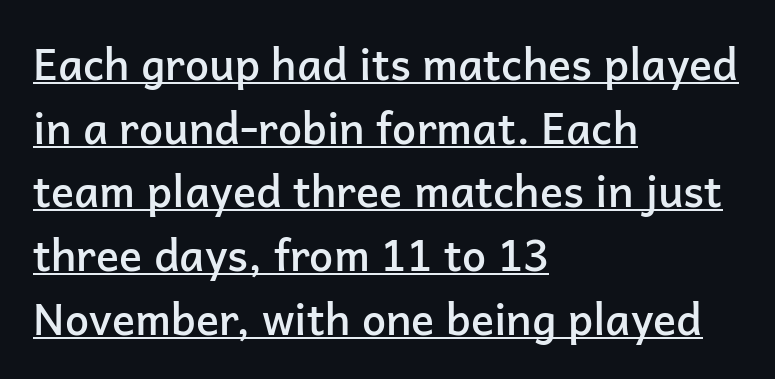
The image shows 43 px semibold sans-serif type, upright; set left-aligned, normal line spacing (1.48x), normal letter spacing, underlined; low stroke contrast and a medium x-height.
